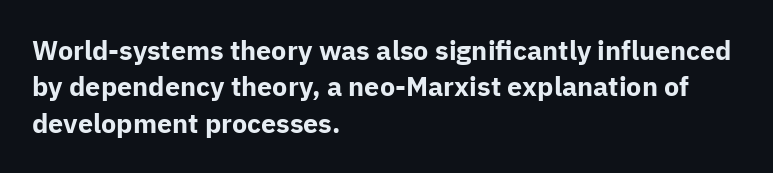
Q: Is the text bold? A: Yes.
Q: Is the text italic (slanted)? A: No, it is upright.
Q: Is the text underlined? A: No.
Q: How is the paragraph aligned? A: Left-aligned.
Q: Is the spacing between letters normal or unusually wide? A: Normal.
Q: Is the spacing between lines tight, normal or loose? A: Normal.
